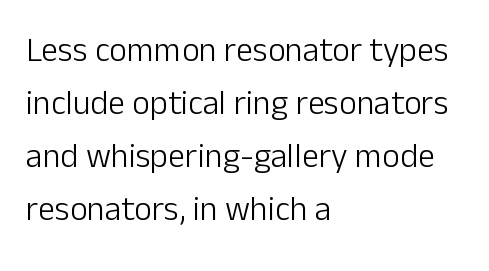
The image shows 34 px light sans-serif type, upright; set left-aligned, normal line spacing (1.56x), normal letter spacing, not underlined; low stroke contrast and a medium x-height.
